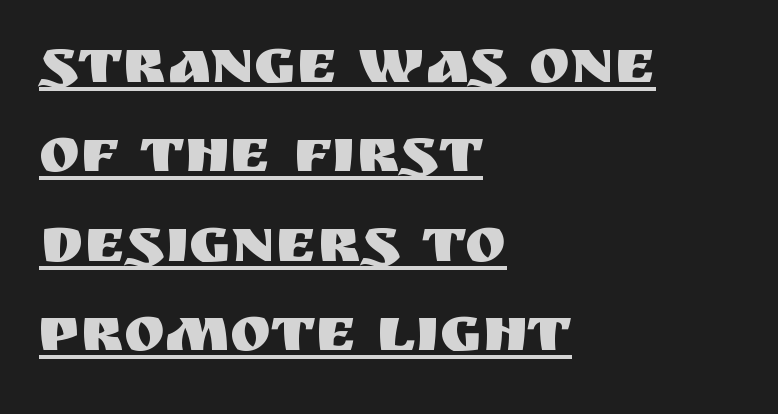
Ordinary non-slanted type is in use. Casual observation: everything's shoved over to the left. Compared with undecorated copy, this sample adds a rule below the words. Interline gaps are of average width in this sample. Does the type have serifs? No, each stem ends abruptly. This sample has the flowing, uneven cadence of proportional lettering.
